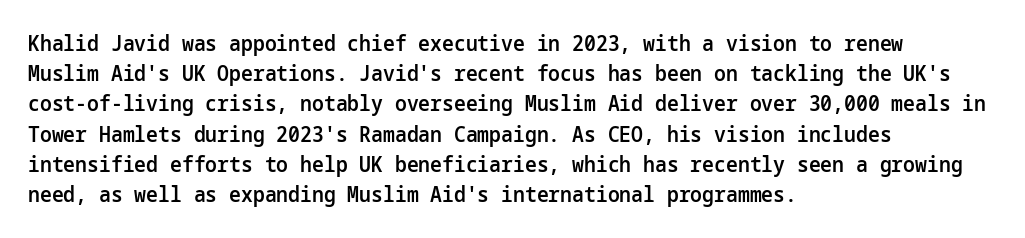
Q: Is the text bold? A: Semi-bold.
Q: Is the text italic (slanted)? A: No, it is upright.
Q: Is the text underlined? A: No.
Q: How is the paragraph aligned? A: Left-aligned.
Q: Is the spacing between letters normal or unusually wide? A: Normal.
Q: Is the spacing between lines tight, normal or loose? A: Normal.
